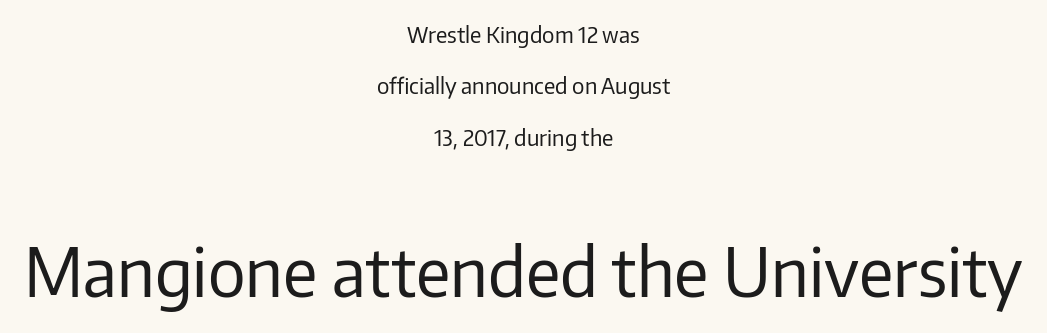
{"serif": "no", "italic": "no", "bold": "no", "weight": "regular", "width": "normal", "stroke_contrast": "low", "x_height": "medium", "monospaced": "no", "underline": "no", "align": "center", "line_spacing": "loose", "line_spacing_ratio": 2.33, "letter_spacing": "normal", "letter_spacing_em": 0.0, "larger_block": "second", "size_ratio": 3.05, "glyph_px": 67}
